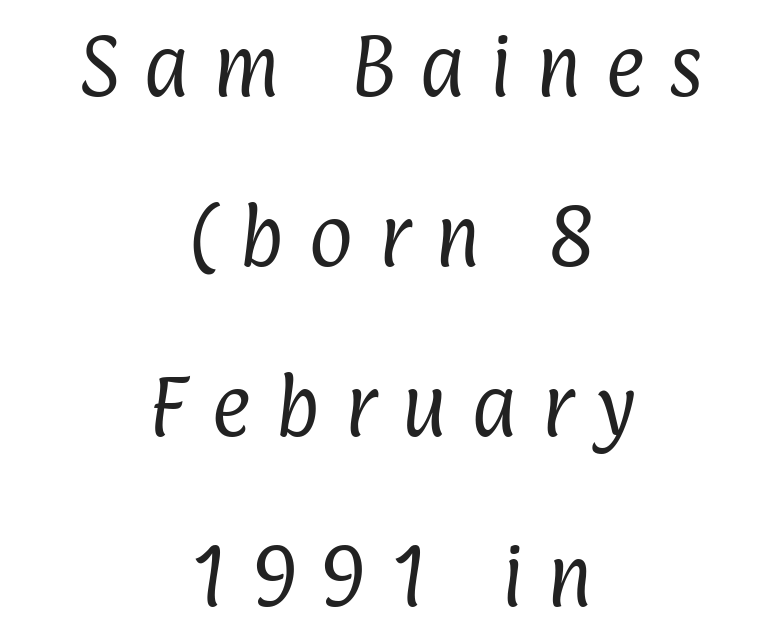
The image shows 68 px regular-weight, condensed sans-serif type; set centered, loose line spacing (2.5x), unusually wide letter spacing (+0.35 em), not underlined; low stroke contrast and a medium x-height.
